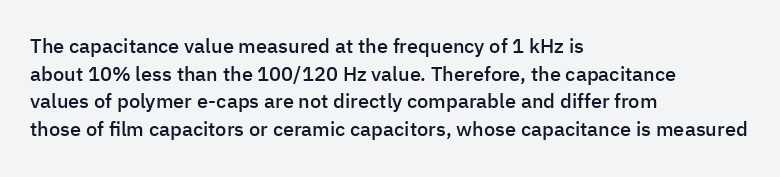
Q: Is the text bold? A: Semi-bold.
Q: Is the text italic (slanted)? A: No, it is upright.
Q: Is the text underlined? A: No.
Q: How is the paragraph aligned? A: Left-aligned.
Q: Is the spacing between letters normal or unusually wide? A: Normal.
Q: Is the spacing between lines tight, normal or loose? A: Normal.
